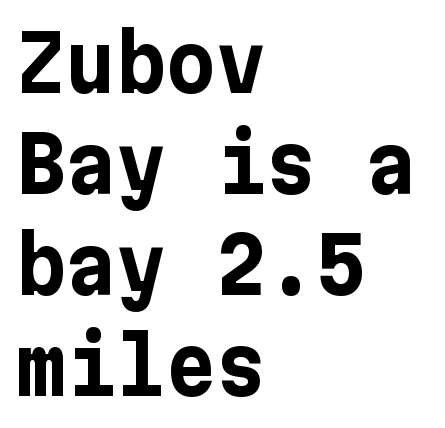
{"serif": "no", "italic": "no", "bold": "yes", "weight": "bold", "width": "normal", "stroke_contrast": "low", "x_height": "medium", "underline": "no", "align": "left", "line_spacing": "normal", "line_spacing_ratio": 1.31, "letter_spacing": "normal", "letter_spacing_em": 0.0, "glyph_px": 77}
